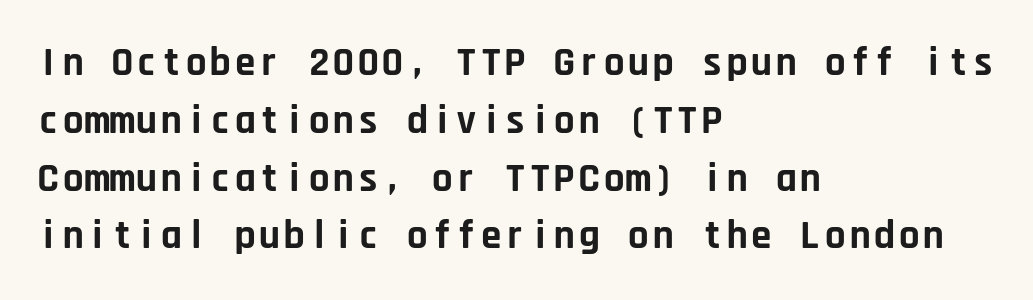
Q: Is the text bold? A: Yes.
Q: Is the text italic (slanted)? A: No, it is upright.
Q: Is the typeface a serif or a sans-serif typeface? A: Sans-serif.
Q: Is the text underlined? A: No.
Q: How is the paragraph aligned? A: Left-aligned.
Q: Is the spacing between letters normal or unusually wide? A: Normal.
Q: Is the spacing between lines tight, normal or loose? A: Normal.
Q: Width (condensed, normal, or wide)? A: Normal.
Q: Stroke contrast? A: Low.
Q: x-height? A: Large.
Q: Monospaced? A: Yes.
